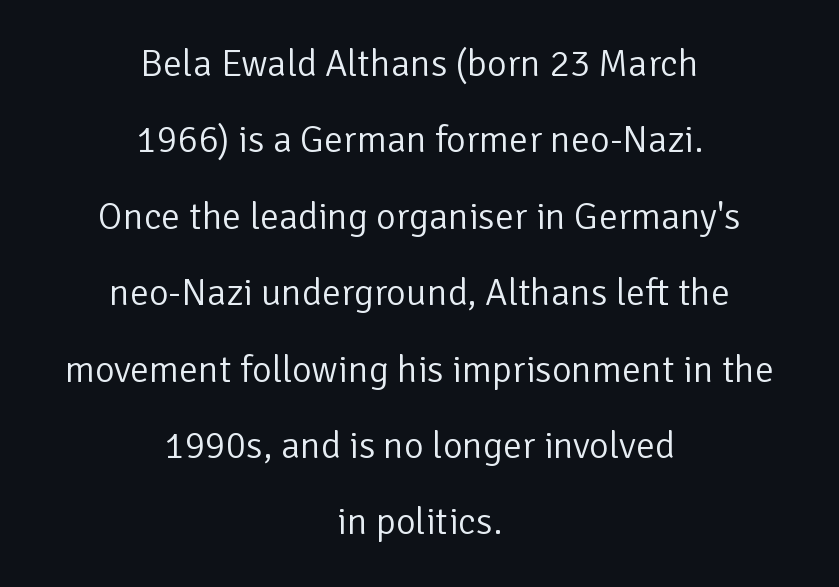
It's the straight-up-and-down kind of type. Think of a printed novel: that variable character pitch is what you see here. Vertical spacing — loose. Glance below the letters and you will spot only blank space.
